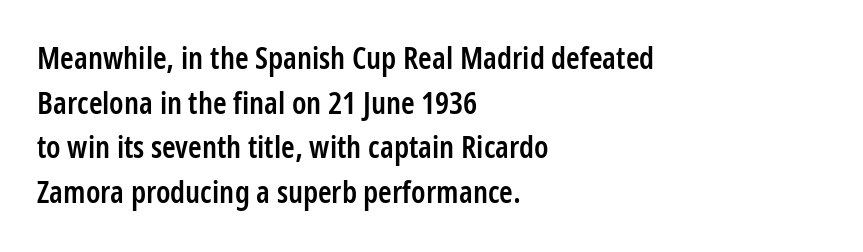
The image shows 31 px semibold, condensed sans-serif type, upright; set left-aligned, normal line spacing (1.44x), normal letter spacing, not underlined; low stroke contrast and a medium x-height.
